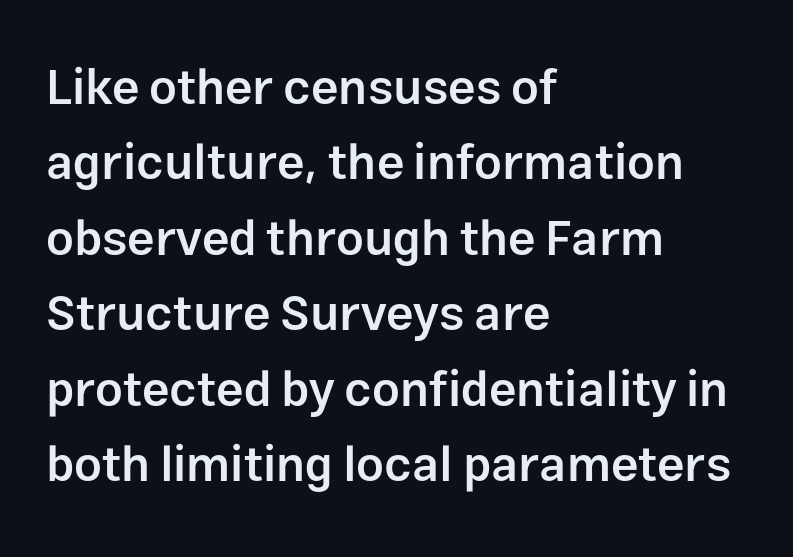
Q: Is the text bold? A: Semi-bold.
Q: Is the text italic (slanted)? A: No, it is upright.
Q: Is the typeface a serif or a sans-serif typeface? A: Sans-serif.
Q: Is the text underlined? A: No.
Q: How is the paragraph aligned? A: Left-aligned.
Q: Is the spacing between letters normal or unusually wide? A: Normal.
Q: Is the spacing between lines tight, normal or loose? A: Normal.
Q: Width (condensed, normal, or wide)? A: Normal.
Q: Stroke contrast? A: Low.
Q: x-height? A: Medium.
Q: Monospaced? A: No.
